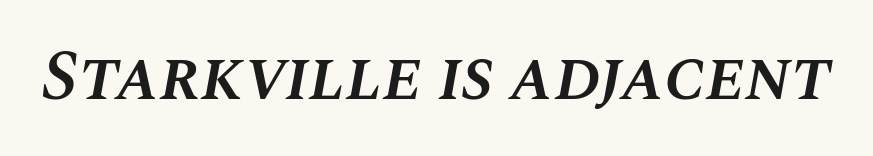
Q: Is the text bold? A: Semi-bold.
Q: Is the text italic (slanted)? A: Yes, it leans right by about 10 degrees.
Q: Is the text underlined? A: No.
Q: Is the spacing between letters normal or unusually wide? A: Normal.
Q: Width (condensed, normal, or wide)? A: Normal.
Q: Stroke contrast? A: Medium.
Q: x-height? A: Large.
Q: Monospaced? A: No.
